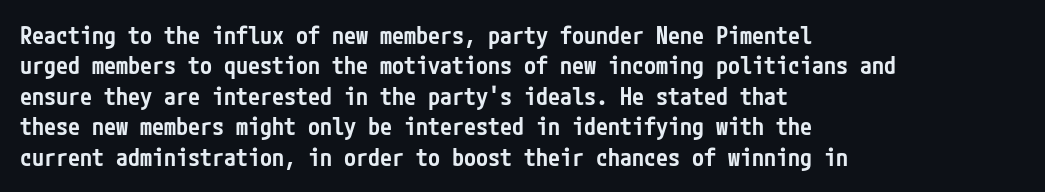
The image shows 24 px text type, upright; set left-aligned, normal line spacing (1.27x), normal letter spacing, not underlined.
